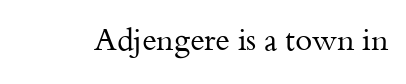
The image shows 31 px regular-weight serif type, upright; set normal letter spacing, not underlined; medium stroke contrast and a small x-height.
